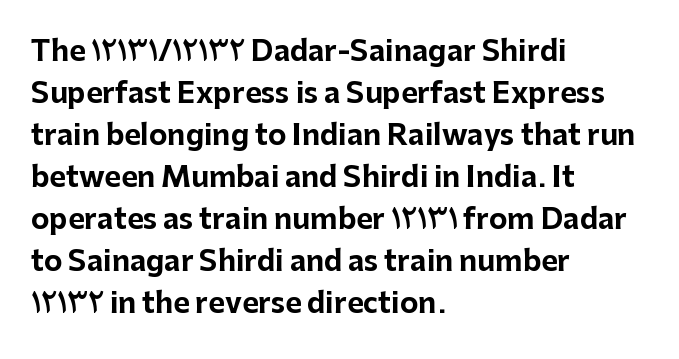
Q: Is the text bold? A: Yes.
Q: Is the text italic (slanted)? A: No, it is upright.
Q: Is the typeface a serif or a sans-serif typeface? A: Sans-serif.
Q: Is the text underlined? A: No.
Q: How is the paragraph aligned? A: Left-aligned.
Q: Is the spacing between letters normal or unusually wide? A: Normal.
Q: Is the spacing between lines tight, normal or loose? A: Normal.
Q: Width (condensed, normal, or wide)? A: Normal.
Q: Stroke contrast? A: Low.
Q: x-height? A: Medium.
Q: Monospaced? A: No.
